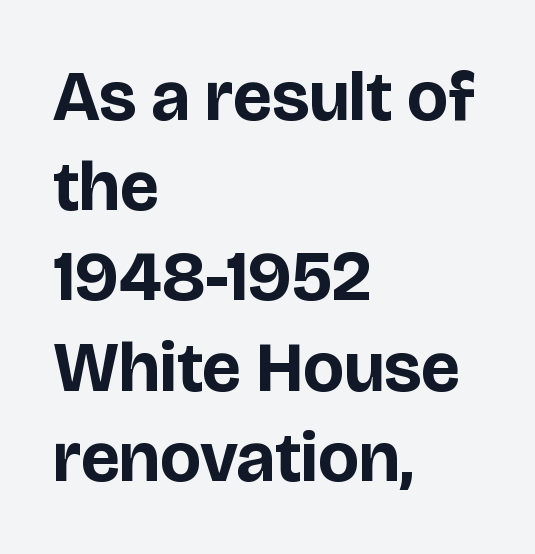
The space beneath each line is pristine and unruled. The designer went with a sans here, leaving each stem footless. Words appear dense and cohesive because spacing is normal. Character widths vary here, with narrow letters taking less room than wide ones.
